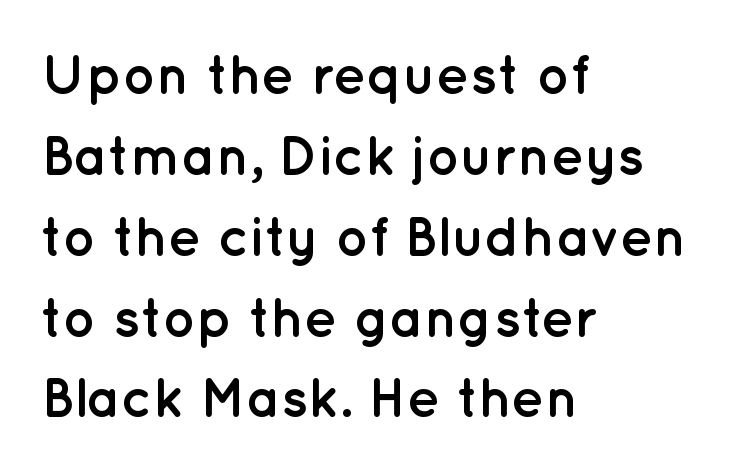
{"serif": "no", "italic": "no", "bold": "yes", "weight": "semibold", "width": "normal", "stroke_contrast": "low", "x_height": "medium", "monospaced": "no", "underline": "no", "align": "left", "line_spacing": "normal", "line_spacing_ratio": 1.47, "letter_spacing": "normal", "letter_spacing_em": 0.0, "glyph_px": 55}
